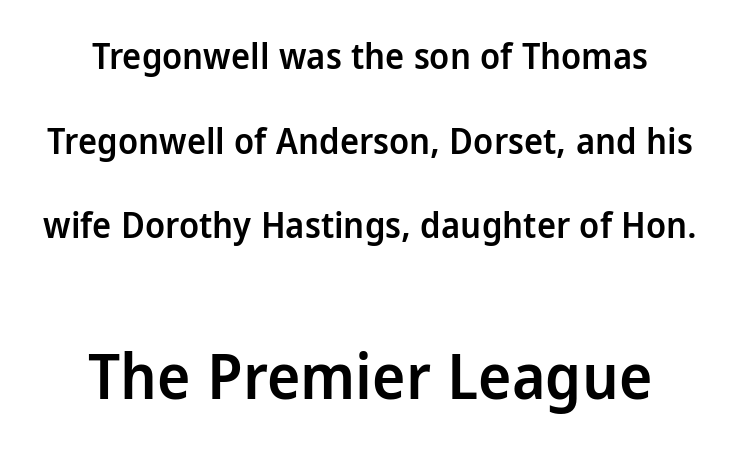
The image shows 63 px semibold, condensed sans-serif type, upright; set centered, loose line spacing (2.35x), normal letter spacing, not underlined; the second (bottom) block is 1.75x larger; low stroke contrast and a large x-height.
